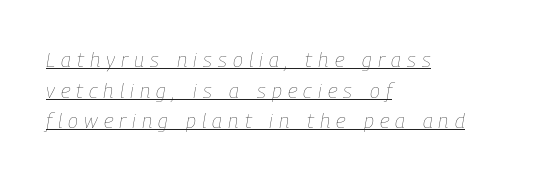
{"italic": "yes", "lean": "right", "slant_degrees": 9, "bold": "no", "underline": "yes", "align": "left", "line_spacing": "normal", "line_spacing_ratio": 1.46, "letter_spacing": "wide", "letter_spacing_em": 0.29, "glyph_px": 21}
